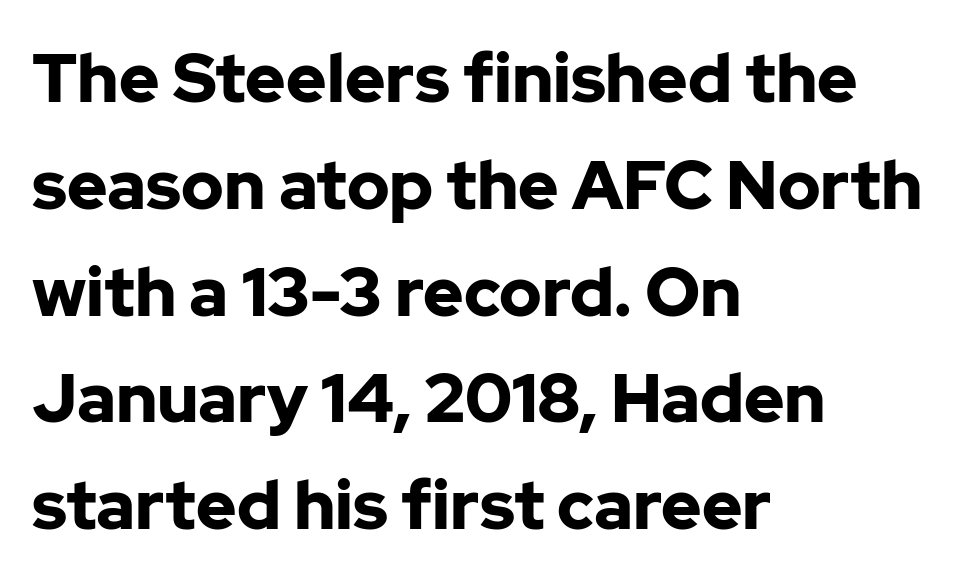
Q: Is the text bold? A: Yes.
Q: Is the text italic (slanted)? A: No, it is upright.
Q: Is the typeface a serif or a sans-serif typeface? A: Sans-serif.
Q: Is the text underlined? A: No.
Q: How is the paragraph aligned? A: Left-aligned.
Q: Is the spacing between letters normal or unusually wide? A: Normal.
Q: Is the spacing between lines tight, normal or loose? A: Normal.
Q: Width (condensed, normal, or wide)? A: Normal.
Q: Stroke contrast? A: Low.
Q: x-height? A: Medium.
Q: Monospaced? A: No.
